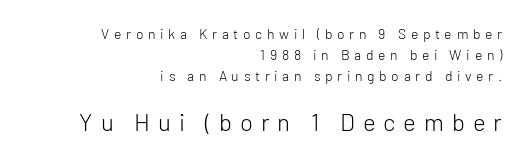
Is the lower block the larger one? Yes — the lower block carries the bigger type. This rendering widens character spacing well past its baseline value. Teacher's note: observe the even right margin — that is flush-right alignment. This reads as an unemphasized weight, regular at the heaviest. The leading is moderate, giving the passage an even texture. No italicization has been applied; the sample stays upright.
